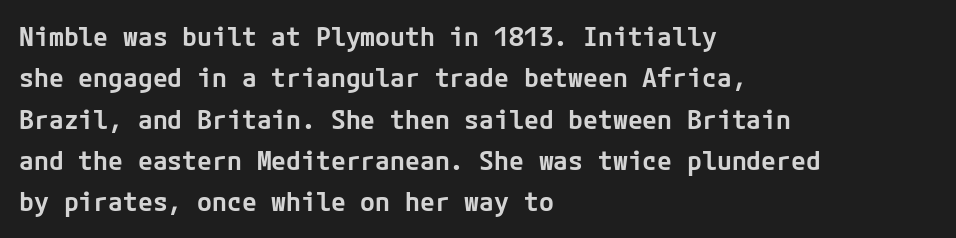
{"italic": "no", "bold": "semi", "underline": "no", "align": "left", "line_spacing": "normal", "line_spacing_ratio": 1.53, "letter_spacing": "normal", "letter_spacing_em": 0.0, "glyph_px": 27}
